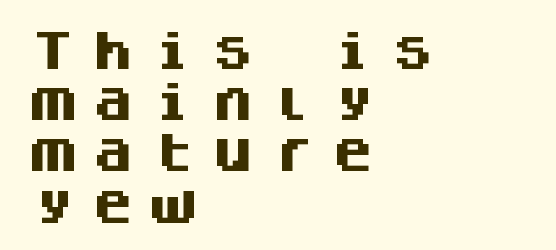
{"serif": "no", "italic": "no", "bold": "yes", "weight": "heavy", "width": "normal", "stroke_contrast": "medium", "x_height": "large", "monospaced": "yes", "underline": "no", "align": "left", "line_spacing_ratio": 1.22, "letter_spacing": "wide", "letter_spacing_em": 0.43, "glyph_px": 42}
